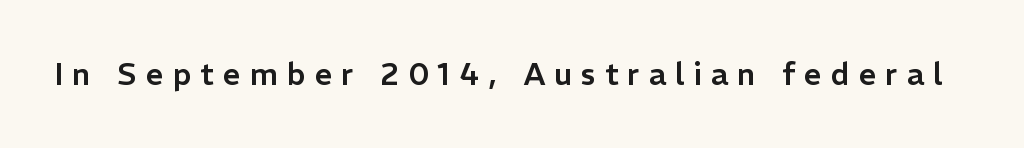
{"serif": "no", "italic": "no", "width": "normal", "stroke_contrast": "low", "x_height": "medium", "monospaced": "no", "underline": "no", "letter_spacing": "wide", "letter_spacing_em": 0.29, "glyph_px": 31}
